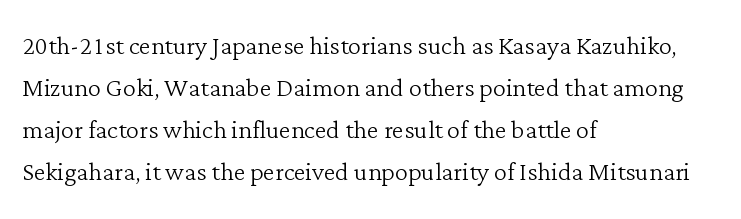
Each line starts at the same left margin while the right side varies. Regular leading. The letters carry serifs — small finishing strokes at the ends of their stems. No extra tracking has been applied to these lines.
